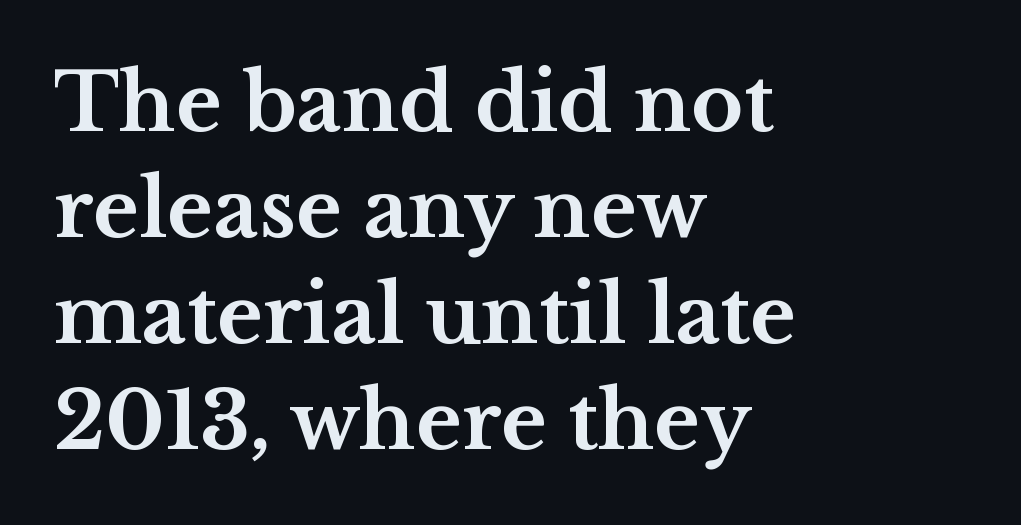
{"serif": "yes", "italic": "no", "bold": "yes", "weight": "bold", "width": "wide", "stroke_contrast": "medium", "x_height": "medium", "monospaced": "no", "underline": "no", "align": "left", "line_spacing": "normal", "line_spacing_ratio": 1.34, "letter_spacing": "normal", "letter_spacing_em": 0.0, "glyph_px": 79}
